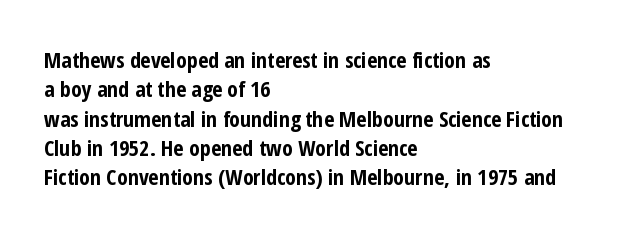
Every character sits straight up, as roman type does. Visually the block forms a straight wall on the left and a jagged coastline on the right. I'd describe the lettering as bold — thick and assertive. Unmarked baselines from the first word to the last.
